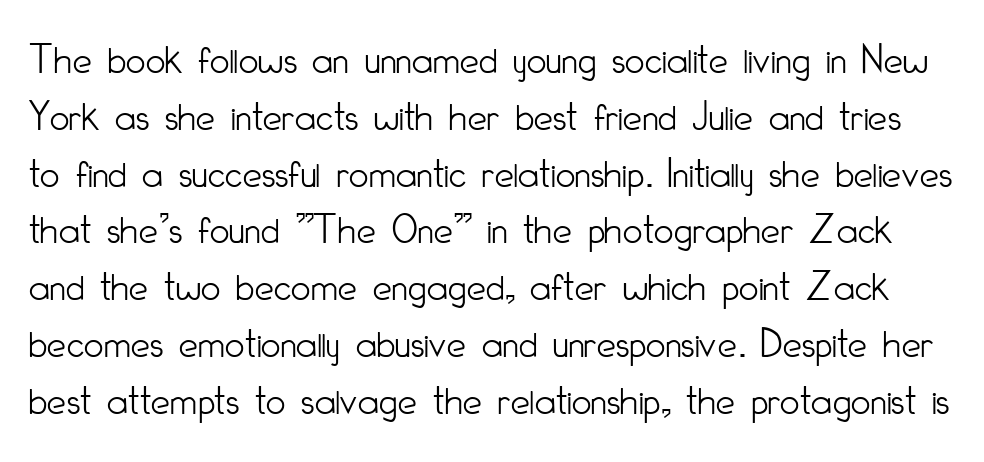
{"serif": "no", "italic": "no", "bold": "no", "weight": "light", "width": "condensed", "stroke_contrast": "low", "x_height": "small", "monospaced": "no", "underline": "no", "line_spacing": "normal", "line_spacing_ratio": 1.32, "letter_spacing": "normal", "letter_spacing_em": 0.0, "glyph_px": 43}
